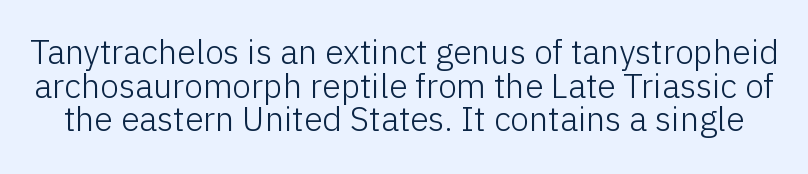
{"serif": "no", "italic": "no", "bold": "no", "weight": "light", "width": "normal", "stroke_contrast": "low", "x_height": "medium", "monospaced": "no", "underline": "no", "line_spacing": "tight", "line_spacing_ratio": 0.99, "letter_spacing": "normal", "letter_spacing_em": 0.0, "glyph_px": 34}
